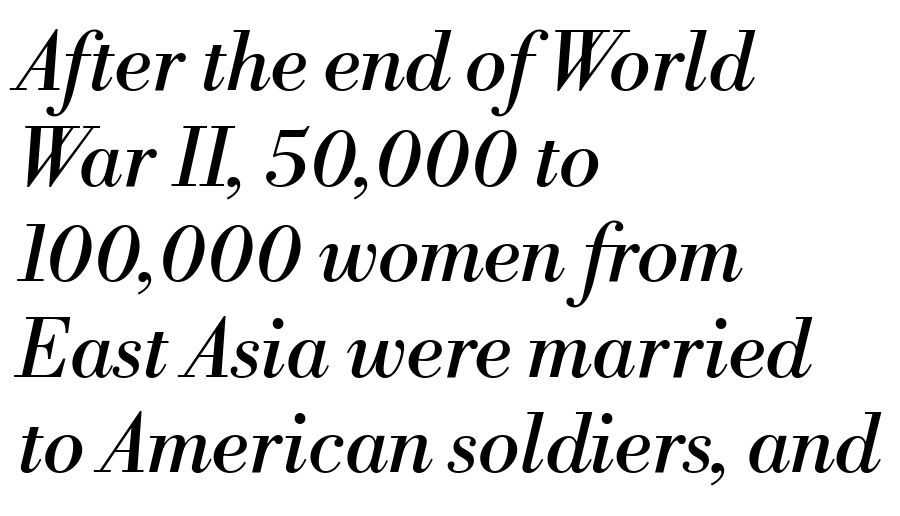
{"serif": "yes", "italic": "yes", "lean": "right", "slant_degrees": 13, "bold": "no", "weight": "regular", "width": "normal", "stroke_contrast": "medium", "x_height": "small", "monospaced": "no", "underline": "no", "align": "left", "line_spacing_ratio": 1.21, "letter_spacing": "normal", "letter_spacing_em": 0.0, "glyph_px": 79}
